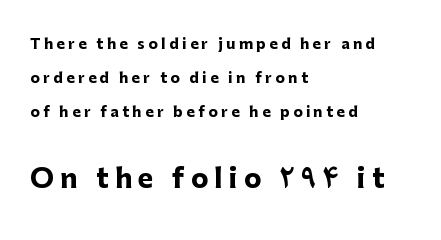
The image shows 26 px bold type, upright; set left-aligned, loose line spacing (2.44x), unusually wide letter spacing (+0.25 em), not underlined; the second (bottom) block is 1.86x larger.
